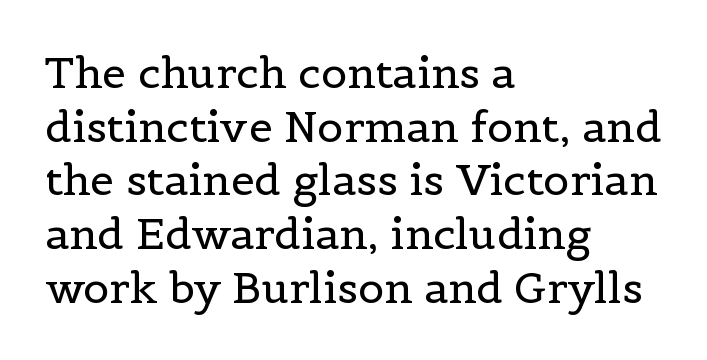
Looks like regular typesetting: each glyph gets only the width it needs. The face used here is rendered with its standard letterfit. Descenders are the only things crossing below the line. Yep, those are serifs on the letters. Casual observation: everything's shoved over to the left.
